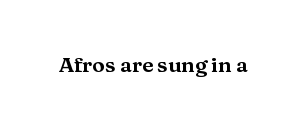
Every character sits straight up, as roman type does. The string is rendered with underlining switched off. Students, note that the glyphs here touch the page at normal intervals.
